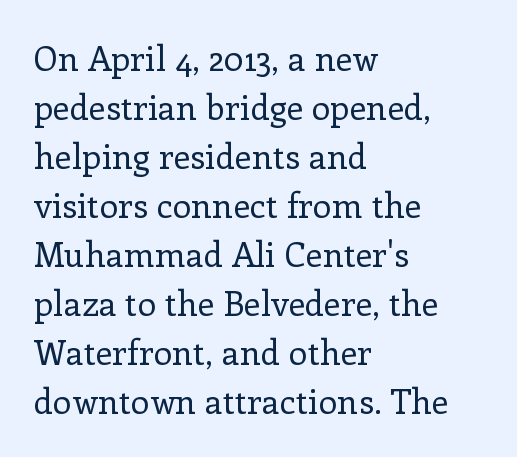
The image shows 34 px regular-weight serif type, upright; set left-aligned, normal line spacing (1.44x), normal letter spacing, not underlined; low stroke contrast and a medium x-height.
